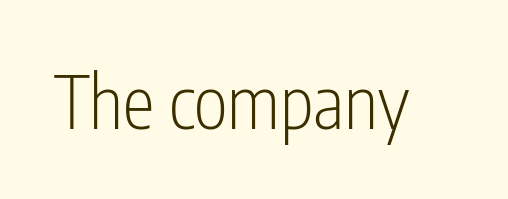
Q: Is the text bold? A: No.
Q: Is the text italic (slanted)? A: No, it is upright.
Q: Is the typeface a serif or a sans-serif typeface? A: Sans-serif.
Q: Is the text underlined? A: No.
Q: Is the spacing between letters normal or unusually wide? A: Normal.
Q: Width (condensed, normal, or wide)? A: Condensed.
Q: Stroke contrast? A: Low.
Q: x-height? A: Medium.
Q: Monospaced? A: No.
